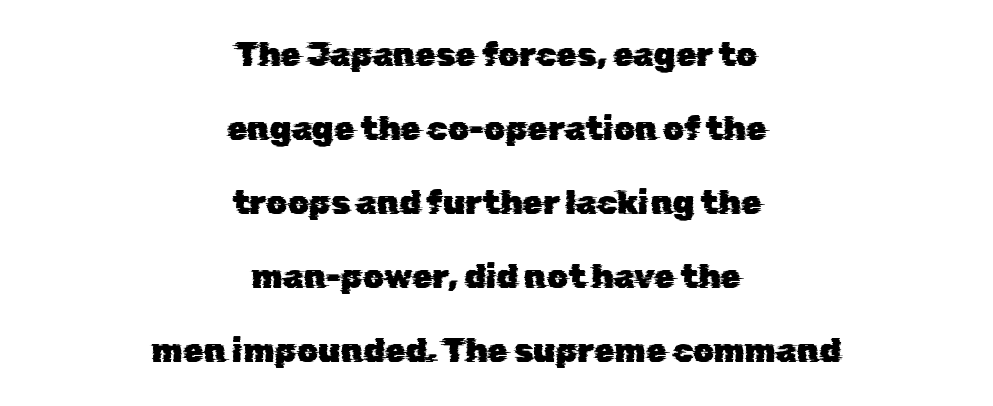
A typesetter would label this face a sans. Loosely led — the rows are spread out. Varying glyph widths throughout — classic text-font behaviour. Both edges are ragged and mirror each other, which tells us the setting is centered. Standard letterfit; no display-style spreading of the glyphs. Words float on clear page, feet unadorned.
